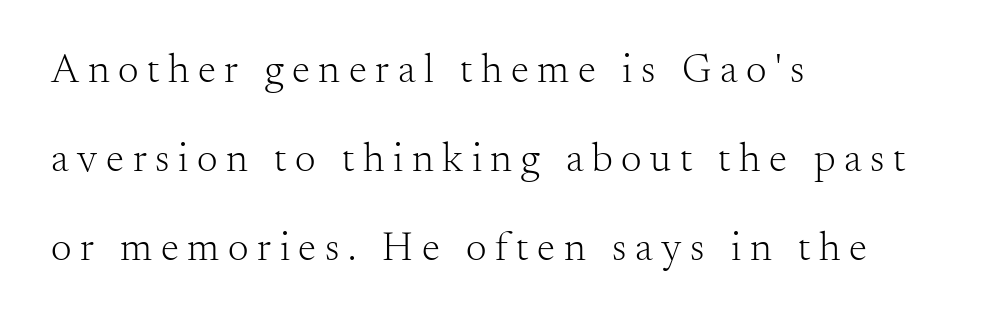
The image shows 41 px light serif type, upright; set left-aligned, loose line spacing (2.17x), unusually wide letter spacing (+0.21 em), not underlined; medium stroke contrast and a small x-height.
